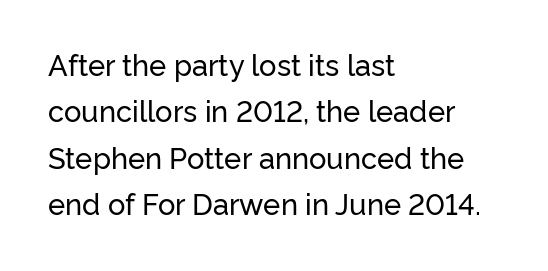
Q: Is the text italic (slanted)? A: No, it is upright.
Q: Is the typeface a serif or a sans-serif typeface? A: Sans-serif.
Q: Is the text underlined? A: No.
Q: How is the paragraph aligned? A: Left-aligned.
Q: Is the spacing between letters normal or unusually wide? A: Normal.
Q: Is the spacing between lines tight, normal or loose? A: Normal.
Q: Width (condensed, normal, or wide)? A: Normal.
Q: Stroke contrast? A: Low.
Q: x-height? A: Medium.
Q: Monospaced? A: No.
